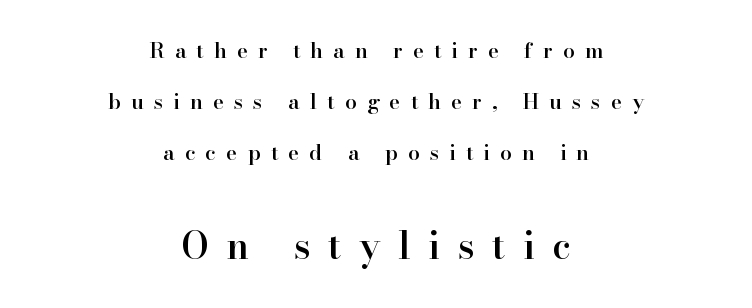
Someone cranked the tracking dial way up on this one. Rows of type keep a wide berth in the vertical direction. These lines are rendered in a variable-pitch font. This sample uses an upright cut, with every glyph sitting square on the baseline.
